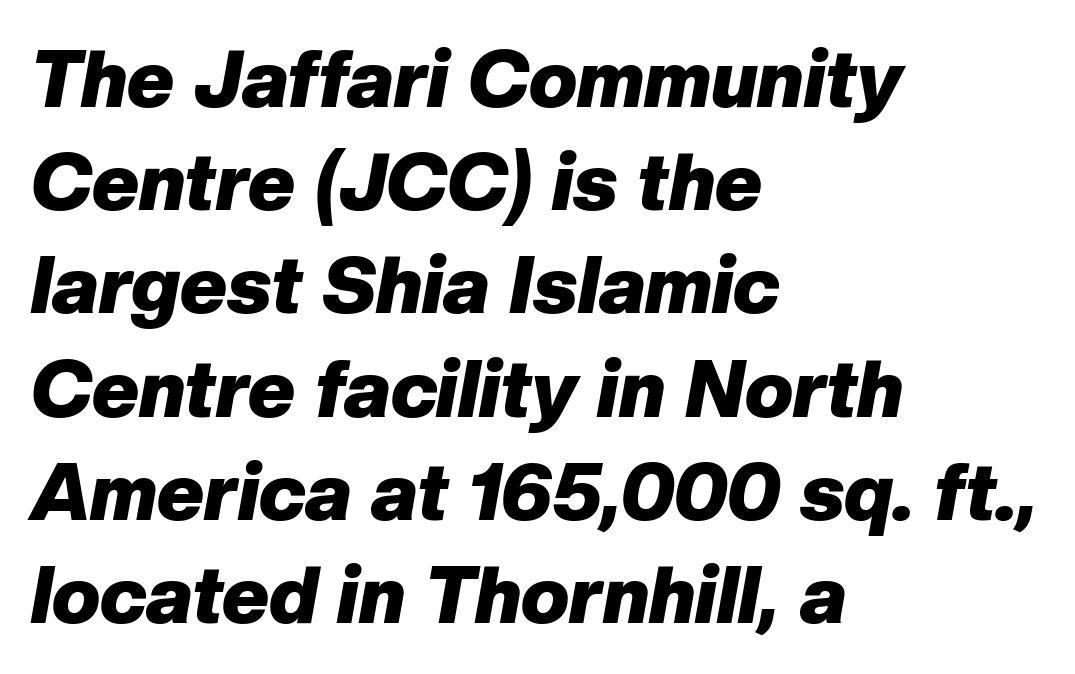
The image shows 80 px heavy type, italic (leaning right); set left-aligned, normal line spacing (1.29x), normal letter spacing, not underlined; low stroke contrast and a medium x-height.
